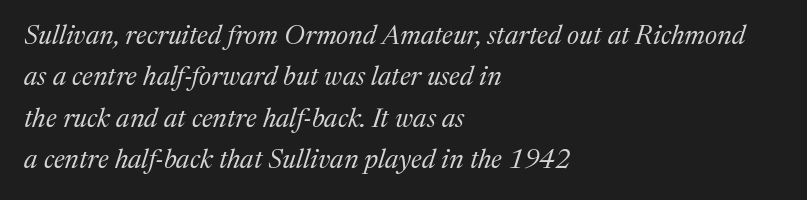
{"italic": "yes", "lean": "right", "slant_degrees": 17, "bold": "no", "underline": "no", "align": "left", "line_spacing": "normal", "line_spacing_ratio": 1.53, "letter_spacing": "normal", "letter_spacing_em": 0.0, "glyph_px": 27}
